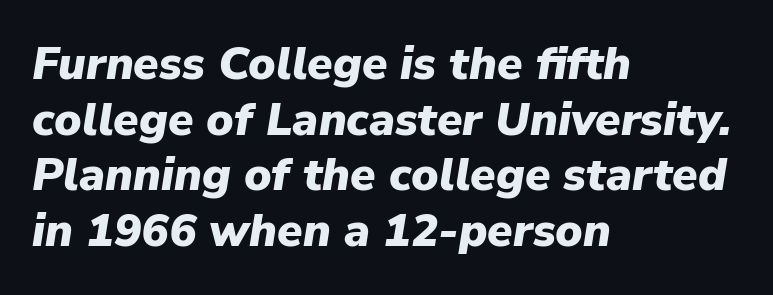
{"italic": "yes", "lean": "right", "slant_degrees": 9, "bold": "yes", "weight": "heavy", "width": "normal", "stroke_contrast": "low", "x_height": "medium", "monospaced": "no", "underline": "no", "align": "left", "line_spacing_ratio": 1.21, "letter_spacing": "normal", "letter_spacing_em": 0.0, "glyph_px": 46}
